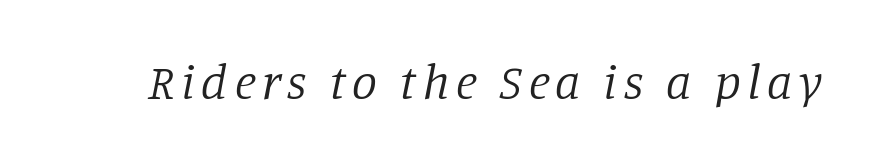
The image shows 50 px regular-weight serif type, italic (leaning right); set not underlined; low stroke contrast and a large x-height.
